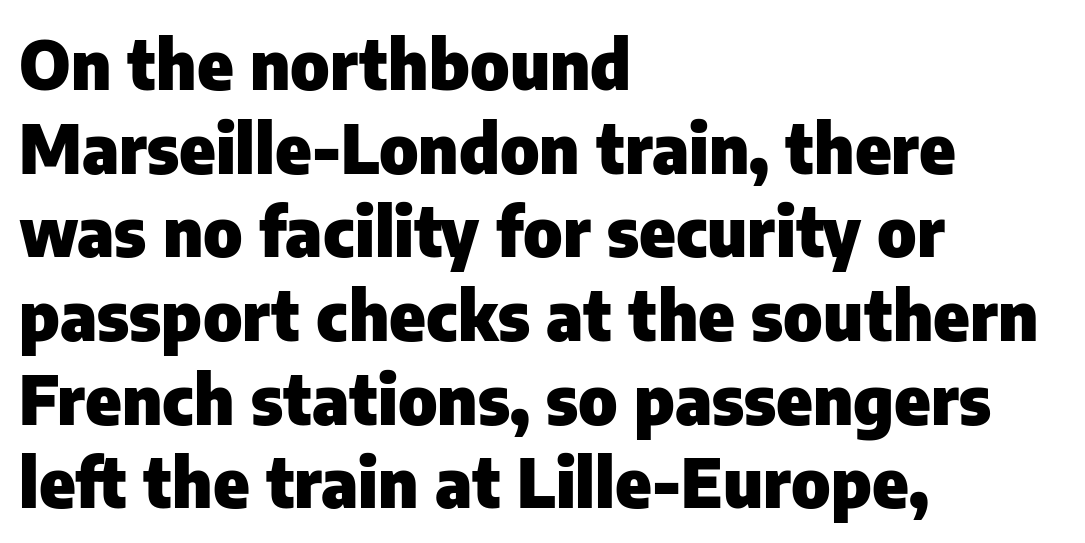
Q: Is the text bold? A: Yes.
Q: Is the text italic (slanted)? A: No, it is upright.
Q: Is the typeface a serif or a sans-serif typeface? A: Sans-serif.
Q: Is the text underlined? A: No.
Q: How is the paragraph aligned? A: Left-aligned.
Q: Is the spacing between letters normal or unusually wide? A: Normal.
Q: Width (condensed, normal, or wide)? A: Normal.
Q: Stroke contrast? A: Low.
Q: x-height? A: Medium.
Q: Monospaced? A: No.
